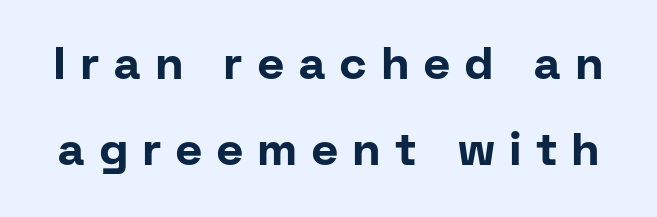
{"serif": "no", "italic": "no", "bold": "yes", "weight": "bold", "width": "normal", "stroke_contrast": "low", "x_height": "medium", "monospaced": "no", "underline": "no", "line_spacing": "loose", "line_spacing_ratio": 1.92, "letter_spacing": "wide", "letter_spacing_em": 0.34, "glyph_px": 45}
